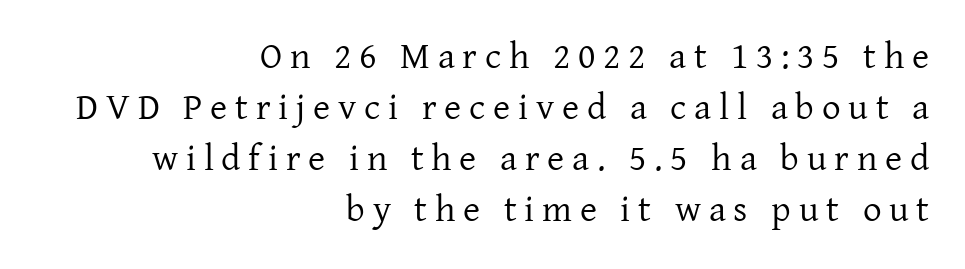
Q: Is the text bold? A: No.
Q: Is the text italic (slanted)? A: No, it is upright.
Q: Is the typeface a serif or a sans-serif typeface? A: Serif.
Q: Is the text underlined? A: No.
Q: How is the paragraph aligned? A: Right-aligned.
Q: Is the spacing between letters normal or unusually wide? A: Unusually wide.
Q: Is the spacing between lines tight, normal or loose? A: Normal.
Q: Width (condensed, normal, or wide)? A: Normal.
Q: Stroke contrast? A: Low.
Q: x-height? A: Medium.
Q: Monospaced? A: No.
